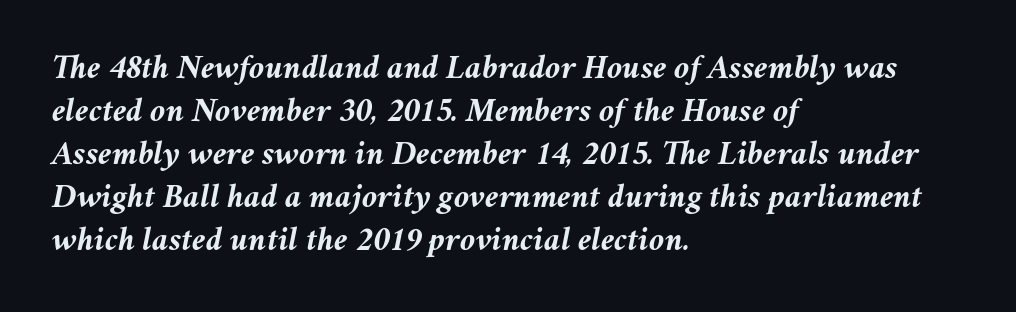
{"italic": "yes", "lean": "right", "slant_degrees": 11, "bold": "yes", "weight": "semibold", "width": "normal", "stroke_contrast": "medium", "x_height": "medium", "monospaced": "no", "underline": "no", "align": "left", "line_spacing_ratio": 1.23, "letter_spacing": "normal", "letter_spacing_em": 0.0, "glyph_px": 35}
